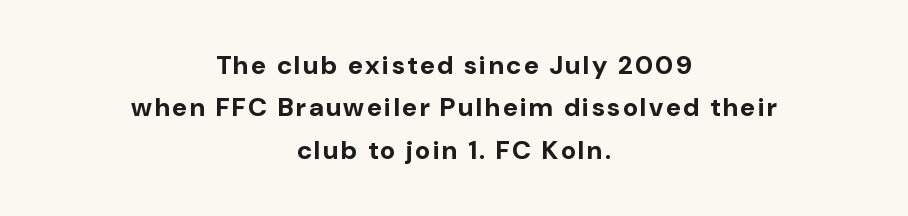
The image shows 26 px bold type, upright; set centered, normal line spacing (1.63x), not underlined.
